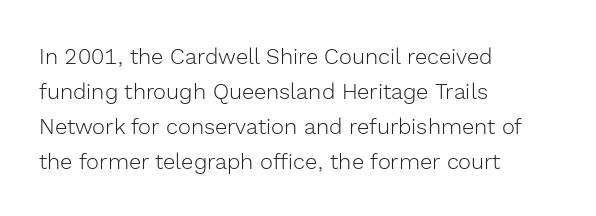
Q: Is the text bold? A: No.
Q: Is the text italic (slanted)? A: No, it is upright.
Q: Is the text underlined? A: No.
Q: How is the paragraph aligned? A: Left-aligned.
Q: Is the spacing between letters normal or unusually wide? A: Normal.
Q: Is the spacing between lines tight, normal or loose? A: Normal.
